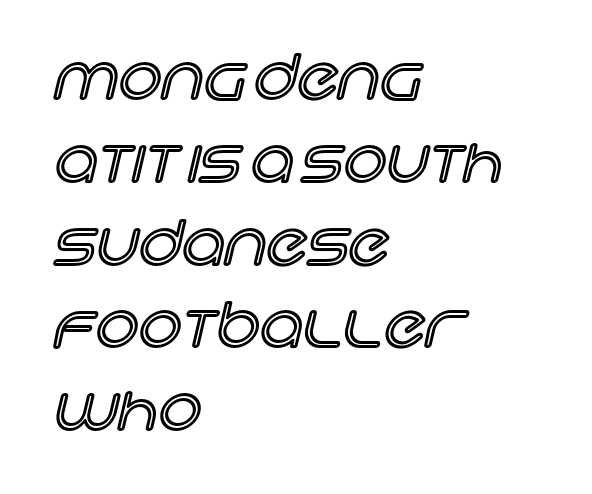
The image shows 60 px text type; set left-aligned, normal line spacing (1.38x), normal letter spacing, not underlined; a large x-height.
